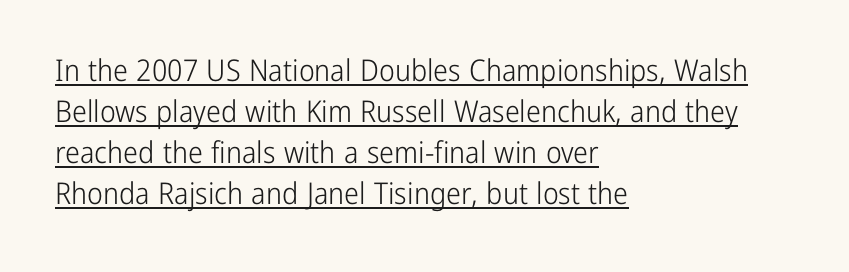
Typographically, this falls in the sans-serif category. This sample uses an upright cut, with every glyph sitting square on the baseline. The ragged edge is on the right, which tells us the setting is flush left. The lettering is marked with a stroke running underneath it.
